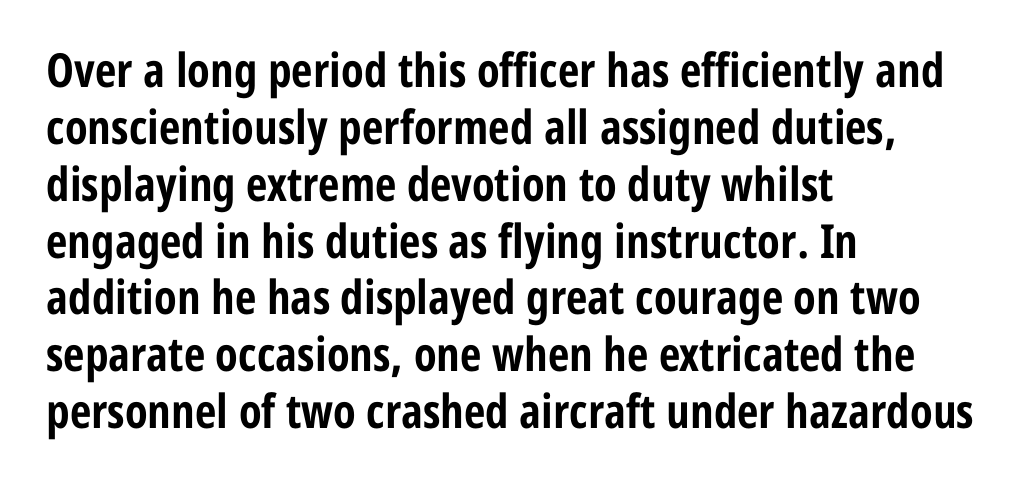
Q: Is the text bold? A: Yes.
Q: Is the text italic (slanted)? A: No, it is upright.
Q: Is the typeface a serif or a sans-serif typeface? A: Sans-serif.
Q: Is the text underlined? A: No.
Q: How is the paragraph aligned? A: Left-aligned.
Q: Is the spacing between letters normal or unusually wide? A: Normal.
Q: Width (condensed, normal, or wide)? A: Condensed.
Q: Stroke contrast? A: Low.
Q: x-height? A: Medium.
Q: Monospaced? A: No.
